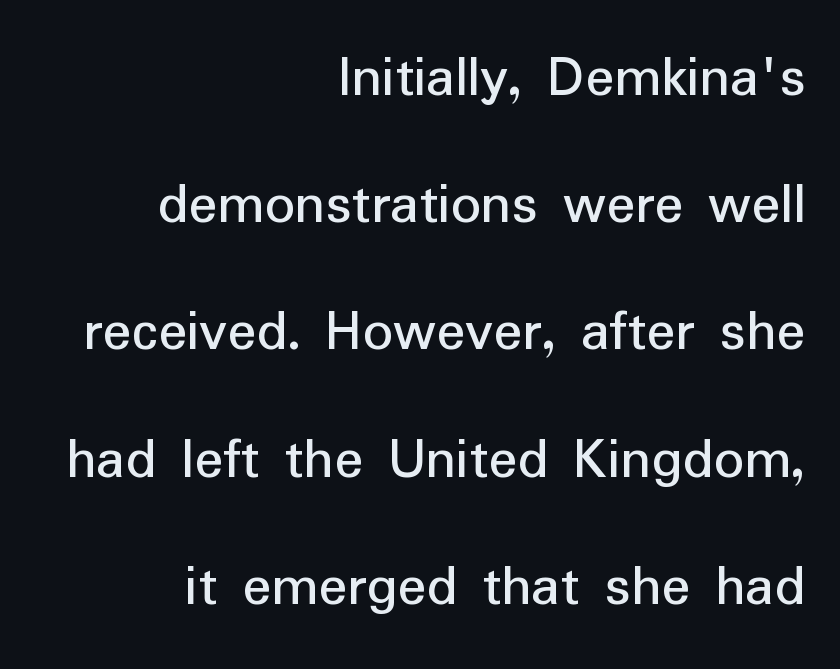
{"serif": "no", "italic": "no", "width": "normal", "stroke_contrast": "low", "x_height": "medium", "monospaced": "no", "underline": "no", "align": "right", "line_spacing": "loose", "line_spacing_ratio": 2.12, "letter_spacing": "normal", "letter_spacing_em": 0.0, "glyph_px": 60}
